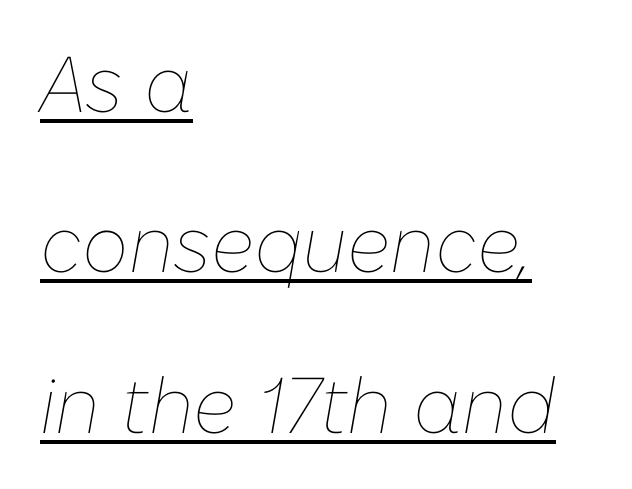
{"italic": "yes", "lean": "right", "slant_degrees": 10, "bold": "no", "weight": "thin", "width": "normal", "stroke_contrast": "low", "x_height": "medium", "monospaced": "no", "underline": "yes", "align": "left", "line_spacing": "loose", "line_spacing_ratio": 2.03, "letter_spacing": "normal", "letter_spacing_em": 0.0, "glyph_px": 79}
